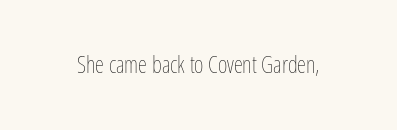
The type is set solid horizontally, with unmodified tracking. Words float on clear page, feet unadorned. A quiet, ordinary-to-light weight characterises the typeface. The type sits square on the baseline with zero lean.
